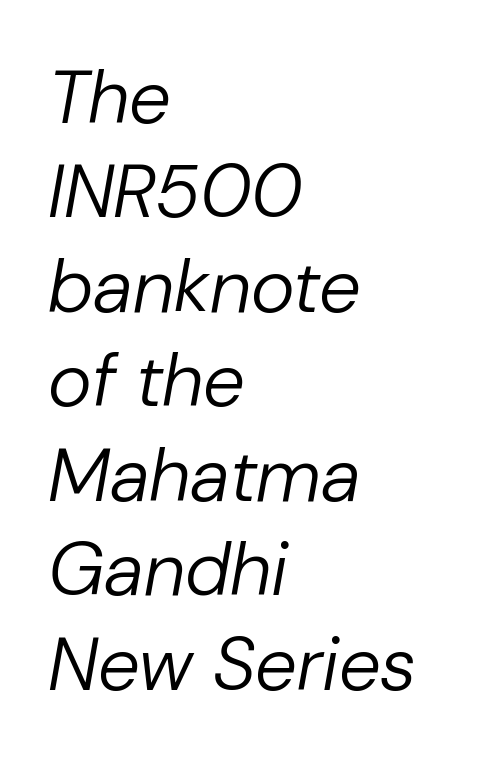
Characters follow at the spacing the type designer built in. The rendering uses natural spacing where letterforms have individual widths. Looking at the ascenders, they clearly lean. The strokes are not fattened; the text isn't bold. Does the copy run flush right? No — it runs flush left.
